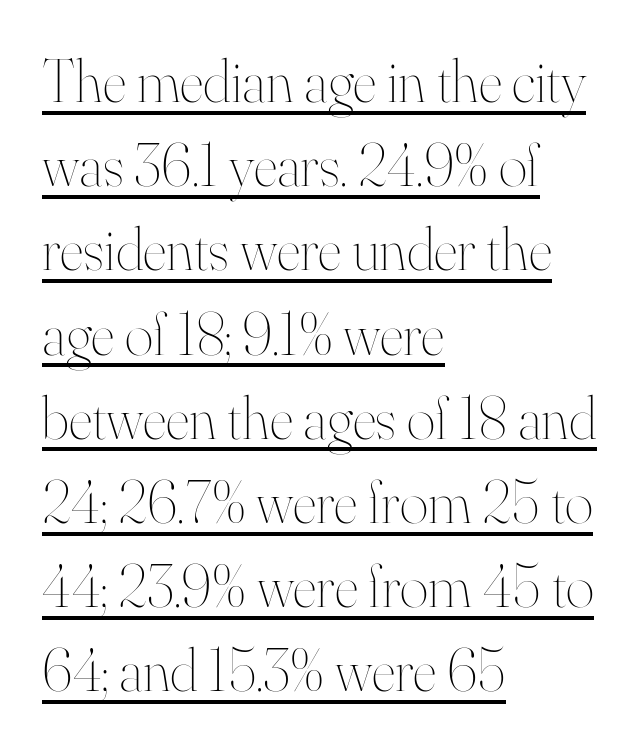
{"italic": "no", "bold": "no", "weight": "thin", "width": "normal", "stroke_contrast": "high", "x_height": "small", "monospaced": "no", "underline": "yes", "align": "left", "line_spacing": "normal", "line_spacing_ratio": 1.38, "letter_spacing": "normal", "letter_spacing_em": 0.0, "glyph_px": 61}
